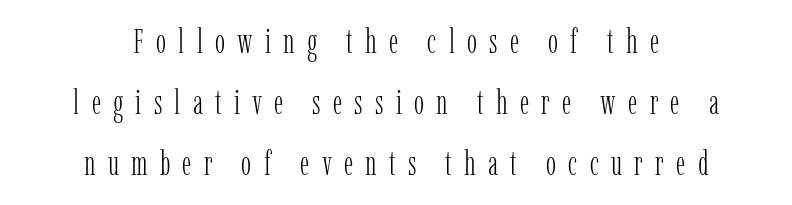
{"serif": "yes", "italic": "no", "bold": "no", "weight": "light", "width": "condensed", "stroke_contrast": "low", "x_height": "medium", "monospaced": "no", "underline": "no", "align": "center", "line_spacing_ratio": 1.8, "letter_spacing": "wide", "letter_spacing_em": 0.36, "glyph_px": 34}
